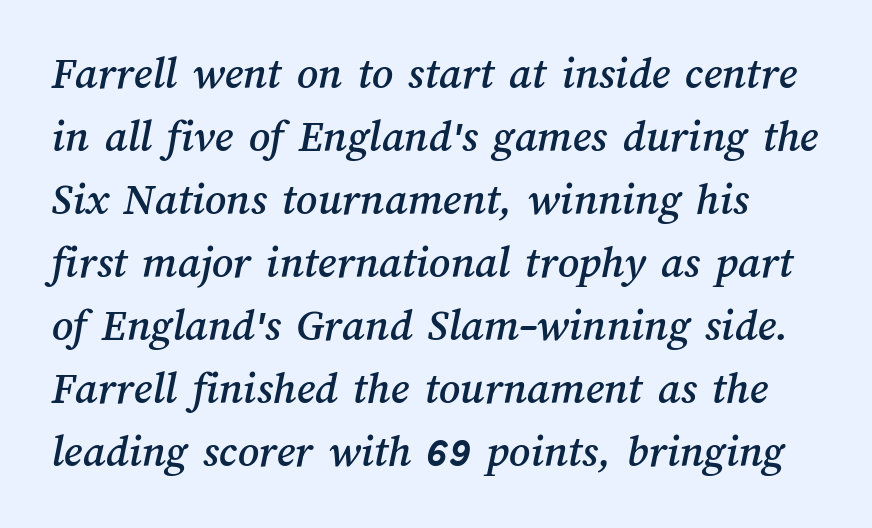
The image shows 46 px text type; set normal line spacing (1.37x), normal letter spacing, not underlined; medium stroke contrast and a medium x-height.
